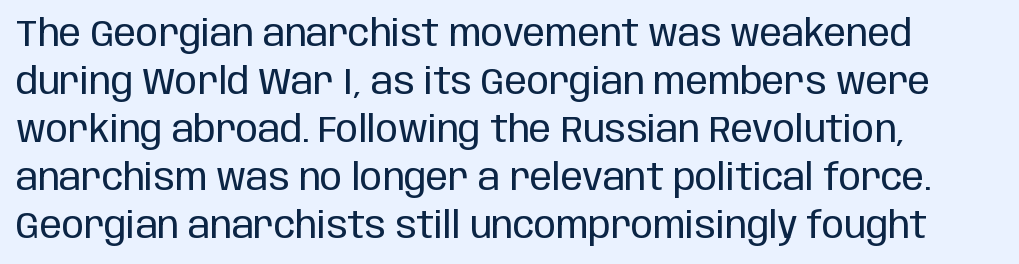
The typography opts for an upright posture over an oblique one. Rows of type keep a routine distance in the vertical direction. Check the space under the baseline: it is left empty. Tracking value appears to be zero — textbook default spacing. The cut favours lightness, reaching ordinary text weight at its darkest.
